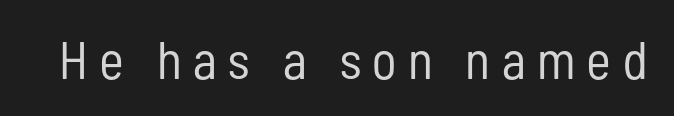
Q: Is the text bold? A: No.
Q: Is the text italic (slanted)? A: No, it is upright.
Q: Is the typeface a serif or a sans-serif typeface? A: Sans-serif.
Q: Is the text underlined? A: No.
Q: Is the spacing between letters normal or unusually wide? A: Unusually wide.
Q: Width (condensed, normal, or wide)? A: Condensed.
Q: Stroke contrast? A: Low.
Q: x-height? A: Medium.
Q: Monospaced? A: No.
